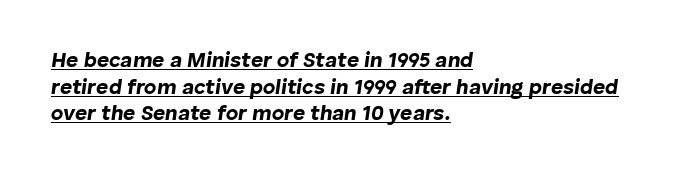
Horizontal alignment here is leftward, the default for most running prose. These lines were composed using italics. The passage shown stacks its lines at a standard gap. Does a line run under the words? Yes, clearly.
